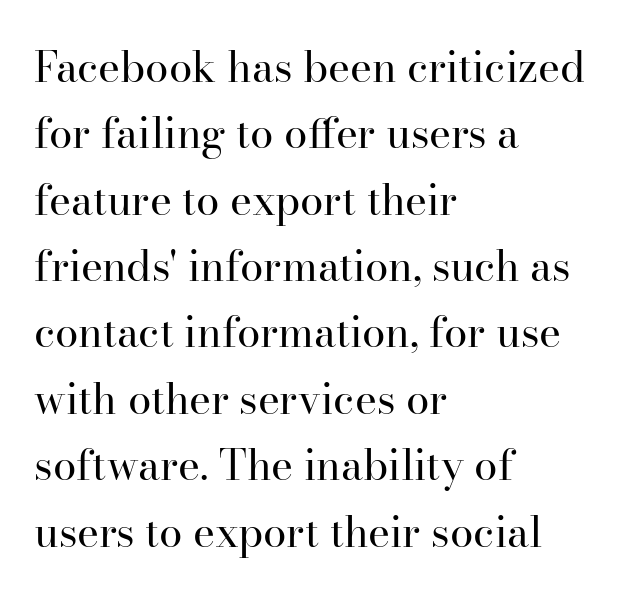
Examine the stroke ends and you'll spot serifs. The face used here is proportionally spaced, like ordinary book or web type. Bare-footed words on every line. These lines sit exactly where default settings would place them.
